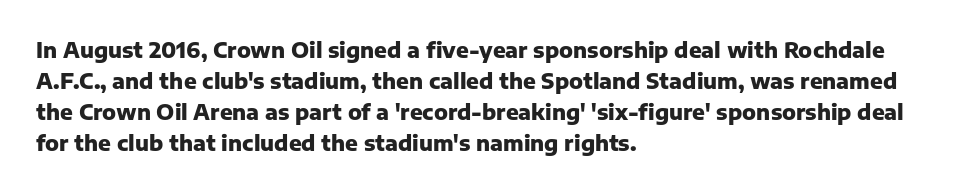
These lines keep a tight, regular rhythm from letter to letter. The typesetting leans heavy: a genuine bold. Line beginnings align vertically; line endings do not. If you drew a line through each stem, it would be perfectly vertical. Letters rest on an invisible, unmarked baseline.
